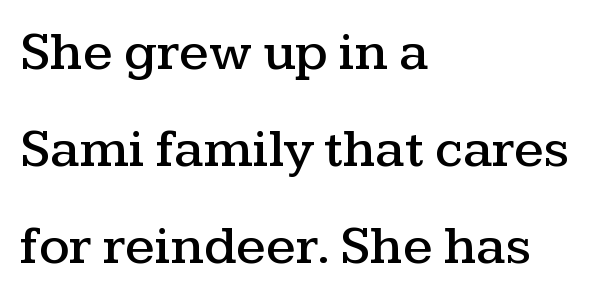
The image shows 54 px wide serif type, upright; set left-aligned, line spacing 1.8x, normal letter spacing, not underlined; medium stroke contrast and a medium x-height.
